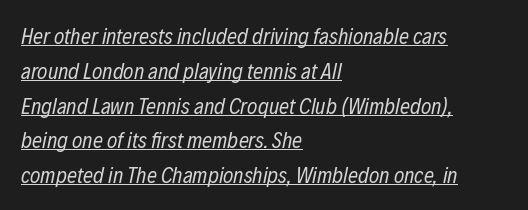
Q: Is the text bold? A: No.
Q: Is the text italic (slanted)? A: Yes, it leans right by about 12 degrees.
Q: Is the text underlined? A: Yes.
Q: How is the paragraph aligned? A: Left-aligned.
Q: Is the spacing between letters normal or unusually wide? A: Normal.
Q: Is the spacing between lines tight, normal or loose? A: Normal.
